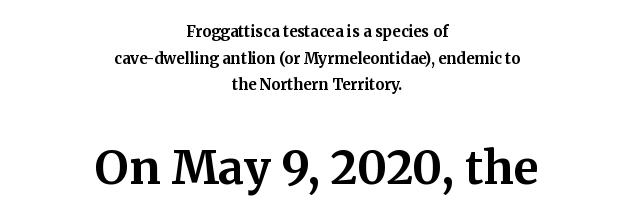
Letters rest on an invisible, unmarked baseline. Tracking value appears to be zero — textbook default spacing. Quick note: not italic, upright. This is serif lettering, the kind often seen in printed books.
